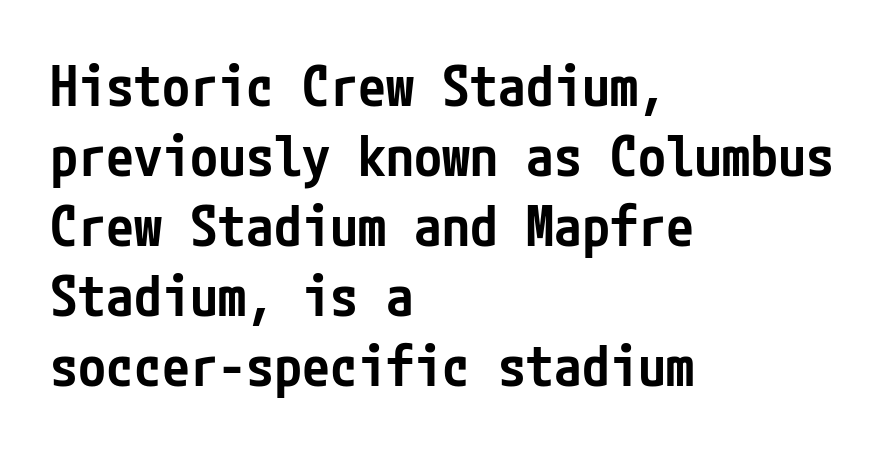
{"serif": "no", "italic": "no", "bold": "semi", "weight": "semibold", "width": "condensed", "stroke_contrast": "low", "x_height": "medium", "underline": "no", "align": "left", "line_spacing": "normal", "line_spacing_ratio": 1.25, "letter_spacing": "normal", "letter_spacing_em": 0.0, "glyph_px": 56}
